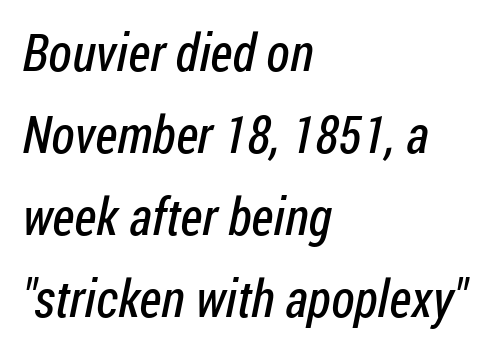
{"serif": "no", "bold": "no", "weight": "regular", "width": "condensed", "stroke_contrast": "low", "x_height": "medium", "monospaced": "no", "underline": "no", "align": "left", "line_spacing": "normal", "line_spacing_ratio": 1.58, "letter_spacing": "normal", "letter_spacing_em": 0.0, "glyph_px": 52}
